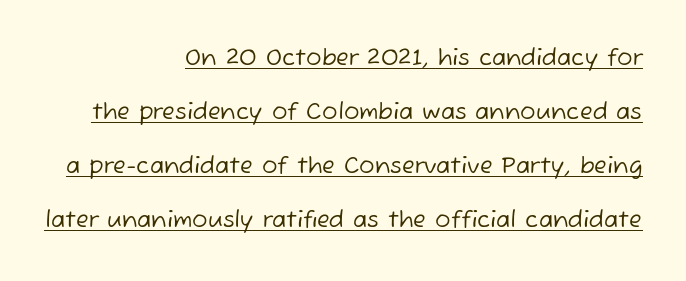
A continuous stroke trails under the words, as in a hyperlink. These lines are set flush right with a ragged left edge. If you measured baseline to baseline, you'd find a long distance. Caption: standard tracking, unaltered. A quiet, ordinary-to-light weight characterises the typeface.
